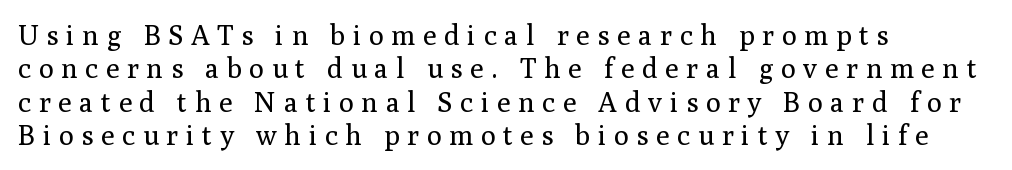
Beneath every word, the page is bare. The specimen reads as upright at a glance. Varying glyph widths throughout — classic text-font behaviour. Think standard paragraph weight, or any step lighter than that.
